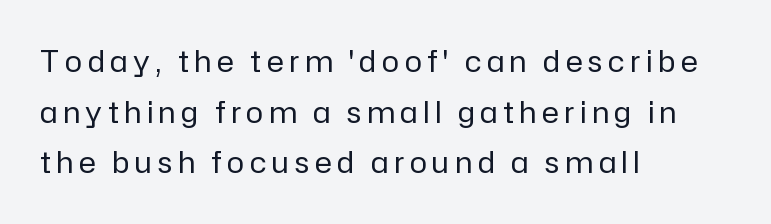
The image shows 29 px regular-weight sans-serif type, upright; set left-aligned, line spacing 1.75x, unusually wide letter spacing (+0.2 em), not underlined; low stroke contrast and a medium x-height.
